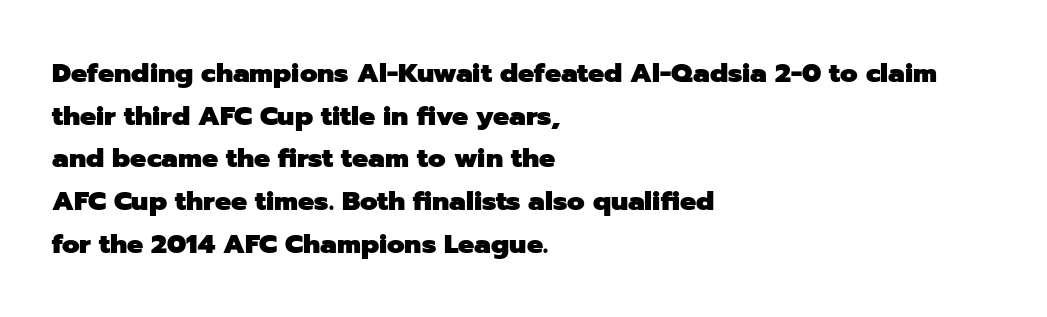
{"italic": "no", "bold": "yes", "underline": "no", "align": "left", "line_spacing": "normal", "line_spacing_ratio": 1.58, "letter_spacing": "normal", "letter_spacing_em": 0.0, "glyph_px": 27}
